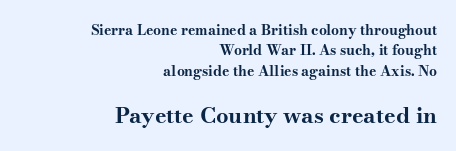
Students, note that the glyphs here touch the page at normal intervals. The rag falls on the left side of this text block. This layout puts the modest block above and the oversized block below. Plain, unruled lines of type. A roman cut, with each character standing at attention. Chunky letters — that's bold for sure.
